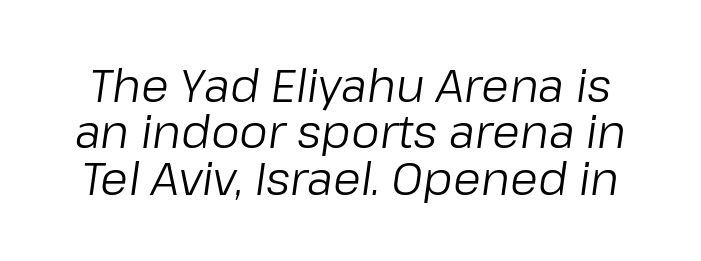
Q: Is the text bold? A: No.
Q: Is the text italic (slanted)? A: Yes, it leans right by about 8 degrees.
Q: Is the text underlined? A: No.
Q: Is the spacing between letters normal or unusually wide? A: Normal.
Q: Is the spacing between lines tight, normal or loose? A: Tight.
Q: Width (condensed, normal, or wide)? A: Normal.
Q: Stroke contrast? A: Low.
Q: x-height? A: Medium.
Q: Monospaced? A: No.
